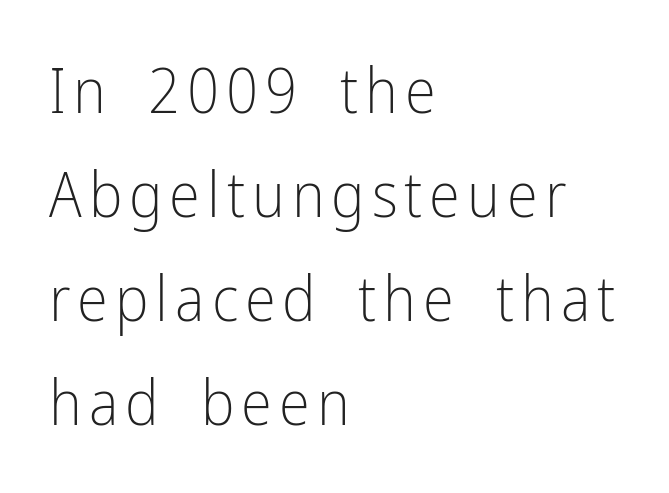
Has an underline been added? It has not. Nope, no serifs anywhere on these letters. Weight: in the light-to-regular range. Is this a fixed-width face? No — the glyphs have proportional, varying widths. The passage is arranged the way most books set body copy — flush left.
